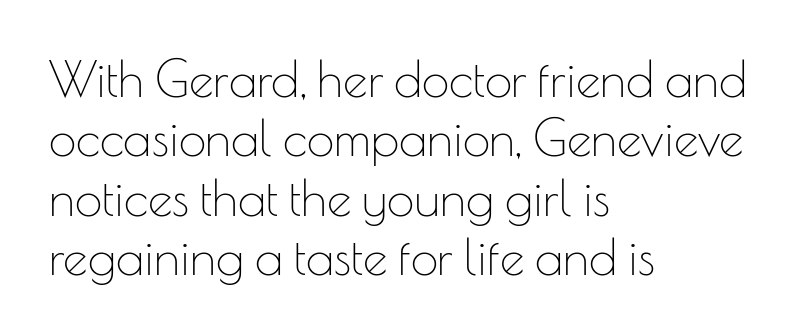
Q: Is the text bold? A: No.
Q: Is the text italic (slanted)? A: No, it is upright.
Q: Is the typeface a serif or a sans-serif typeface? A: Sans-serif.
Q: Is the text underlined? A: No.
Q: How is the paragraph aligned? A: Left-aligned.
Q: Is the spacing between letters normal or unusually wide? A: Normal.
Q: Width (condensed, normal, or wide)? A: Normal.
Q: Stroke contrast? A: Low.
Q: x-height? A: Small.
Q: Monospaced? A: No.
